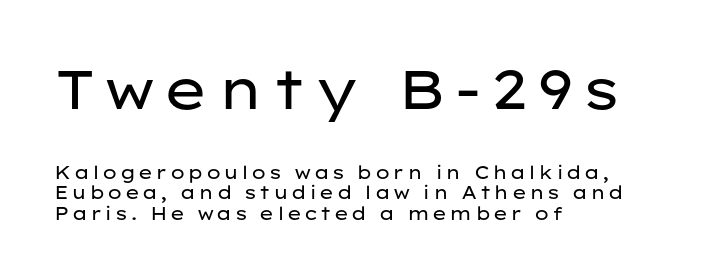
{"serif": "no", "italic": "no", "bold": "no", "weight": "regular", "width": "wide", "stroke_contrast": "low", "x_height": "medium", "monospaced": "no", "underline": "no", "align": "left", "line_spacing": "tight", "line_spacing_ratio": 1.14, "larger_block": "first", "size_ratio": 3.06, "glyph_px": 55}
